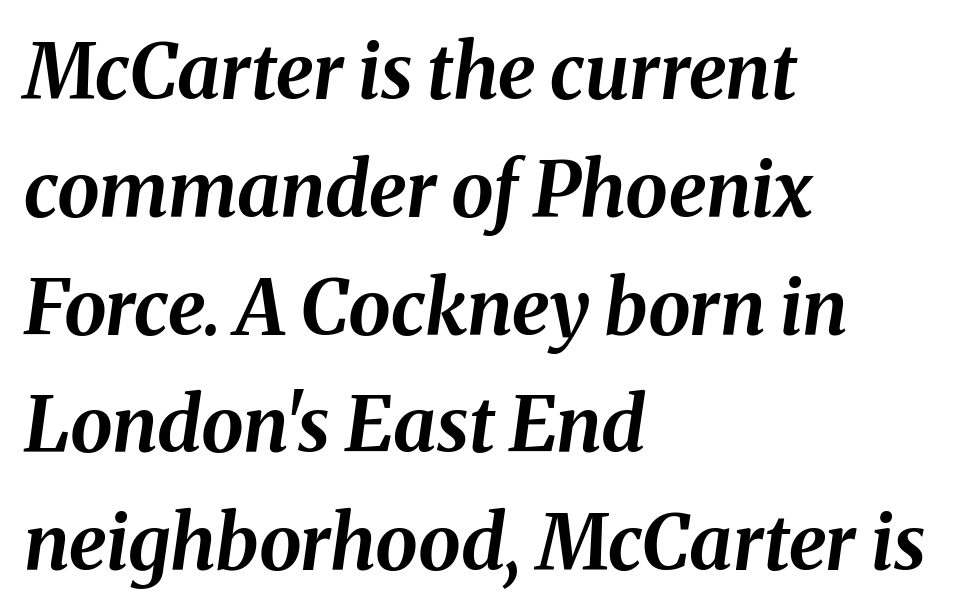
You could call the tracking neutral — neither tight nor loose. Would a proofreader flag this as italicized? Yes. Interline gaps are of average width in this sample. Character widths vary here, with narrow letters taking less room than wide ones.
